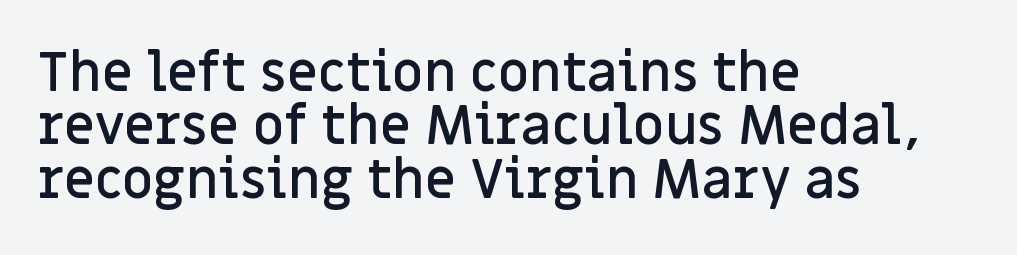
The image shows 54 px semibold sans-serif type, upright; set left-aligned, tight line spacing (0.99x), normal letter spacing, not underlined; low stroke contrast and a large x-height.
